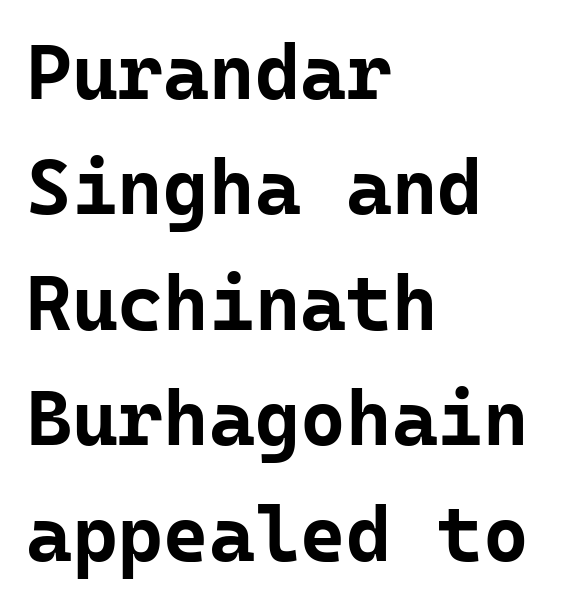
The image shows 78 px bold sans-serif type, upright, monospaced; set left-aligned, normal line spacing (1.48x), normal letter spacing, not underlined; low stroke contrast and a medium x-height.
